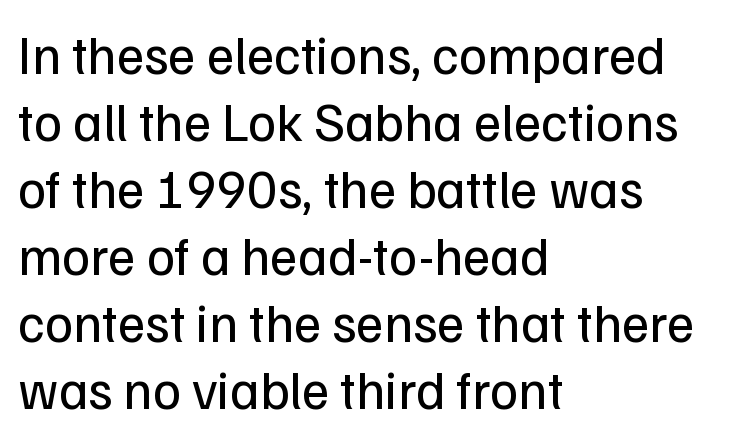
The image shows 54 px regular-weight sans-serif type, upright; set left-aligned, line spacing 1.24x, normal letter spacing, not underlined; low stroke contrast and a medium x-height.
